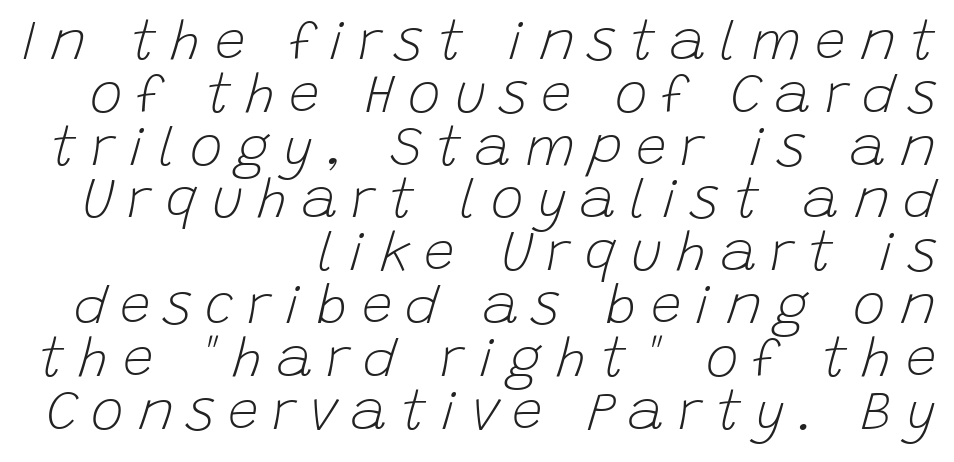
Note the varied advance widths — an 'i' is clearly narrower than an 'm'. The passage shown is not underscored anywhere. Short note: letters widely spaced. Caption: multi-line text, flush right, ragged left. Heft: none added — not bold.
